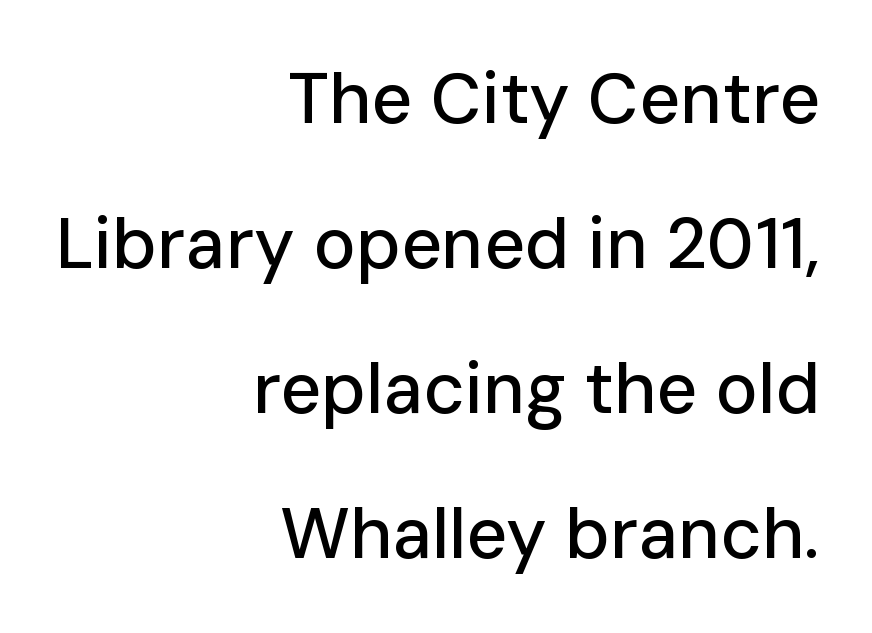
Q: Is the text italic (slanted)? A: No, it is upright.
Q: Is the typeface a serif or a sans-serif typeface? A: Sans-serif.
Q: Is the text underlined? A: No.
Q: How is the paragraph aligned? A: Right-aligned.
Q: Is the spacing between letters normal or unusually wide? A: Normal.
Q: Is the spacing between lines tight, normal or loose? A: Loose.
Q: Width (condensed, normal, or wide)? A: Normal.
Q: Stroke contrast? A: Low.
Q: x-height? A: Medium.
Q: Monospaced? A: No.
